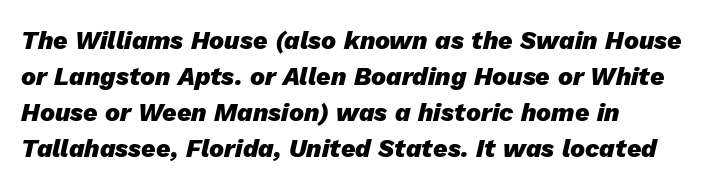
The horizontal fit of the characters is conventional and even. The passage shown is not underscored anywhere. These lines carry a lot of weight — the face is fully bold. An italicized treatment has been applied to the whole sample. This sample keeps an unexceptional amount of space between lines. The rendering anchors every line to the left-hand side.
